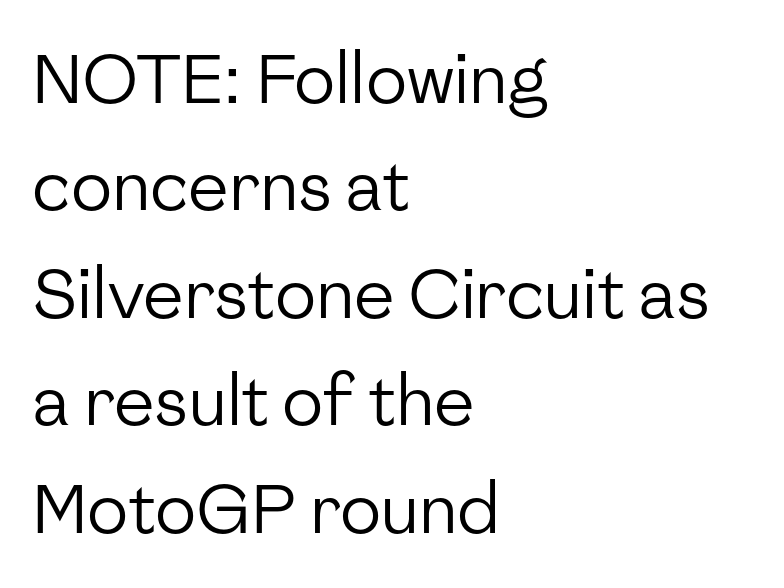
The image shows 68 px regular-weight sans-serif type, upright; set left-aligned, normal line spacing (1.58x), normal letter spacing, not underlined; low stroke contrast and a medium x-height.
